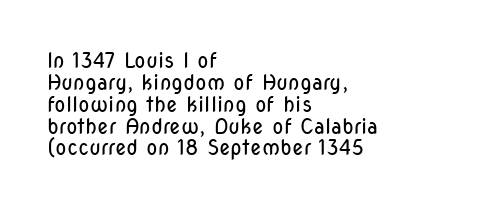
{"italic": "no", "bold": "no", "underline": "no", "align": "left", "line_spacing": "tight", "line_spacing_ratio": 1.04, "letter_spacing": "normal", "letter_spacing_em": 0.0, "glyph_px": 21}
